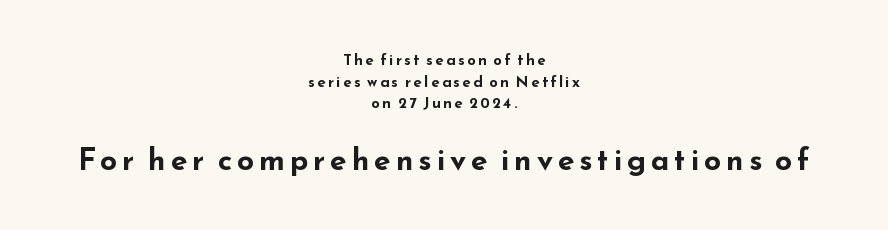
The image shows 30 px bold, wide sans-serif type, upright; set centered, normal line spacing (1.44x), not underlined; the second (bottom) block is 2.0x larger; low stroke contrast and a small x-height.
